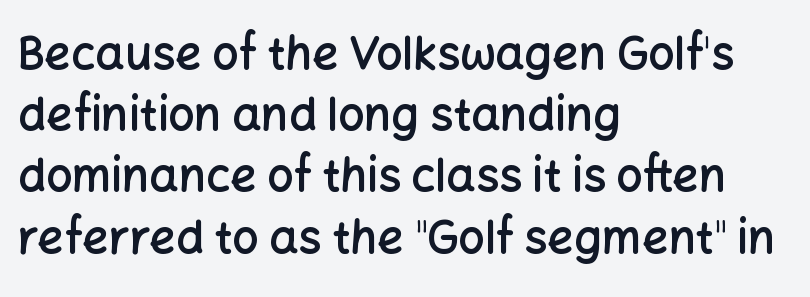
A typesetter would call this zero additional tracking. Looks like regular typesetting: each glyph gets only the width it needs. Nope, no serifs anywhere on these letters. The characters look somewhat weighty, a semibold short of true bold. Horizontal alignment here is leftward, the default for most running prose. This rendering features lettering with no underline.
